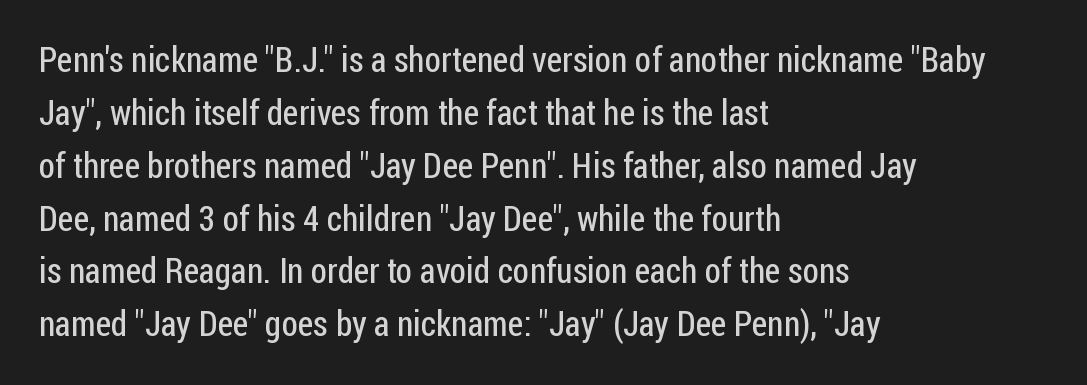
The typography opts for an upright posture over an oblique one. Looks like regular typesetting: each glyph gets only the width it needs. Layout note: lines flush left. A typesetter would label this face a sans. Baseline-to-baseline distance is the conventional proportion of letter height.
